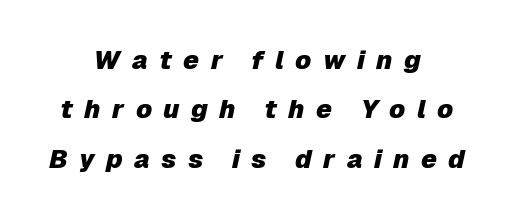
{"italic": "yes", "lean": "right", "slant_degrees": 12, "bold": "yes", "underline": "no", "align": "center", "line_spacing": "loose", "line_spacing_ratio": 1.9, "letter_spacing": "wide", "letter_spacing_em": 0.44, "glyph_px": 26}
